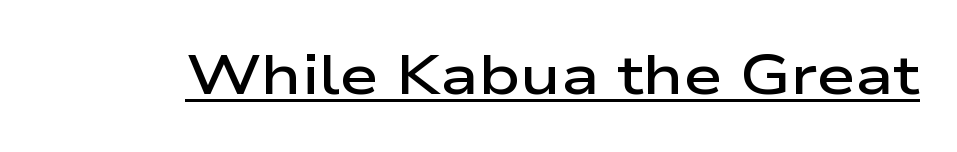
The image shows 55 px semibold, wide sans-serif type, upright; set normal letter spacing, underlined; low stroke contrast and a medium x-height.
